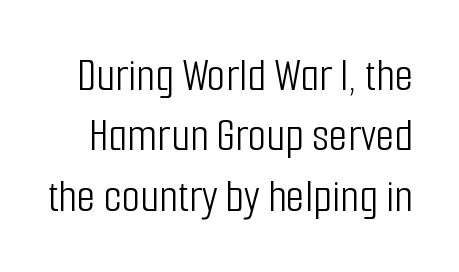
No italicization has been applied; the sample stays upright. The font is comparable to plain body text, perhaps lighter. Stroke terminals: plain, sans-serif. A bare baseline throughout the passage.
